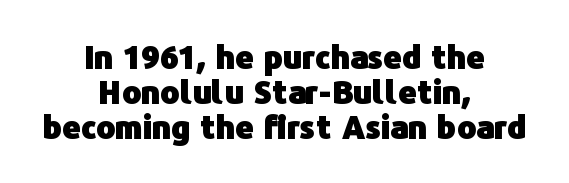
Q: Is the text bold? A: Yes.
Q: Is the text italic (slanted)? A: No, it is upright.
Q: Is the typeface a serif or a sans-serif typeface? A: Sans-serif.
Q: Is the text underlined? A: No.
Q: How is the paragraph aligned? A: Centered.
Q: Is the spacing between letters normal or unusually wide? A: Normal.
Q: Is the spacing between lines tight, normal or loose? A: Tight.
Q: Width (condensed, normal, or wide)? A: Normal.
Q: Stroke contrast? A: Low.
Q: x-height? A: Medium.
Q: Monospaced? A: No.
